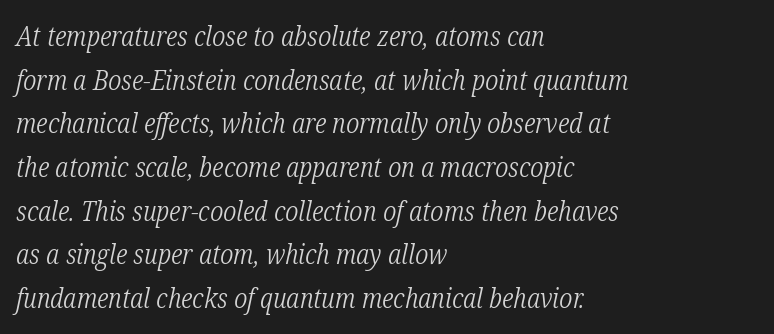
Q: Is the text bold? A: No.
Q: Is the text italic (slanted)? A: Yes, it leans right by about 12 degrees.
Q: Is the typeface a serif or a sans-serif typeface? A: Serif.
Q: Is the text underlined? A: No.
Q: How is the paragraph aligned? A: Left-aligned.
Q: Is the spacing between letters normal or unusually wide? A: Normal.
Q: Is the spacing between lines tight, normal or loose? A: Normal.
Q: Width (condensed, normal, or wide)? A: Condensed.
Q: Stroke contrast? A: Low.
Q: x-height? A: Medium.
Q: Monospaced? A: No.
